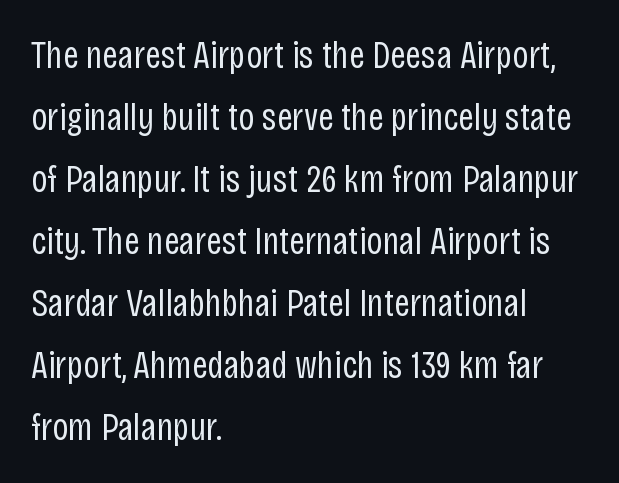
The image shows 39 px regular-weight, condensed sans-serif type, upright; set left-aligned, normal line spacing (1.59x), normal letter spacing, not underlined; low stroke contrast and a large x-height.
